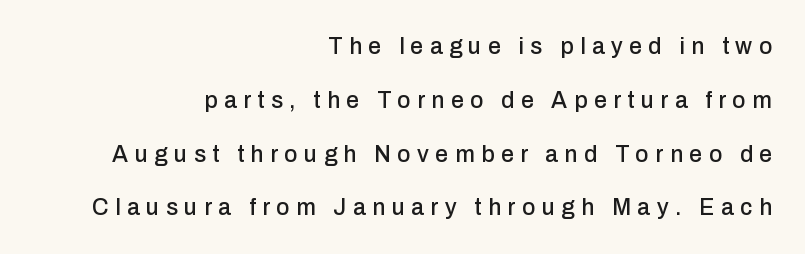
{"italic": "no", "underline": "no", "align": "right", "line_spacing": "loose", "line_spacing_ratio": 2.34, "letter_spacing": "wide", "letter_spacing_em": 0.28, "glyph_px": 23}
